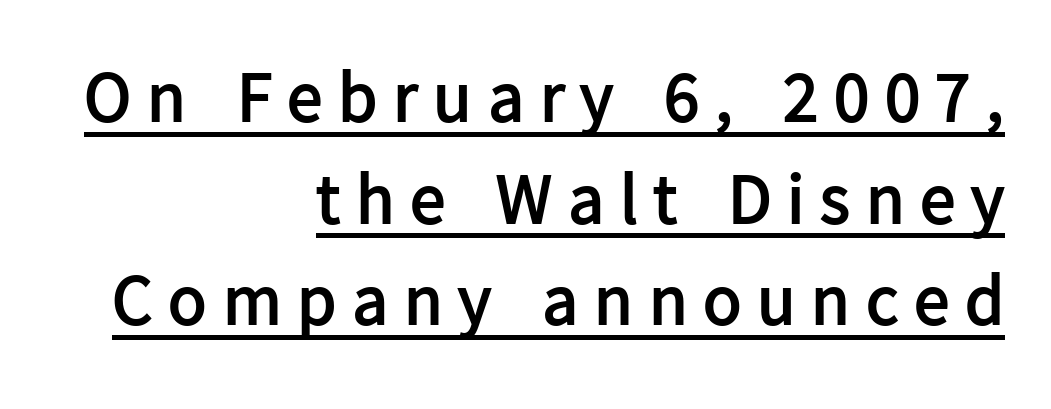
{"serif": "no", "italic": "no", "bold": "yes", "weight": "semibold", "width": "normal", "stroke_contrast": "low", "x_height": "medium", "monospaced": "no", "underline": "yes", "align": "right", "line_spacing": "normal", "line_spacing_ratio": 1.43, "letter_spacing": "wide", "letter_spacing_em": 0.22, "glyph_px": 71}
